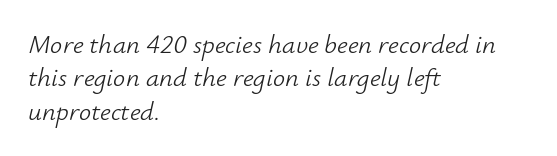
The image shows 27 px text type, italic (leaning right); set left-aligned, line spacing 1.24x, normal letter spacing, not underlined.
